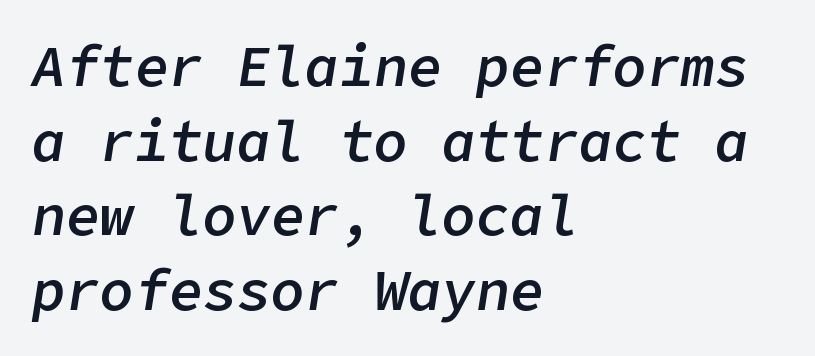
The image shows 57 px semibold type, italic (leaning right); set left-aligned, normal line spacing (1.31x), normal letter spacing, not underlined; low stroke contrast and a medium x-height.
